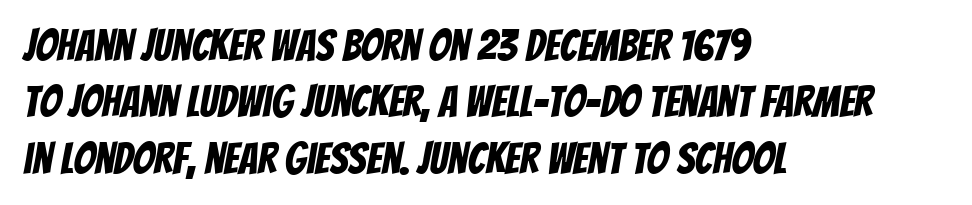
In CSS terms this would be text-align: left. A typesetter would call this proportional, since set widths differ per character. The strip under each line holds only bare page. The rendering uses a moderate line-height, typical for paragraphs. In terms of letterspacing, this is plain default setting. The passage shown is typeset with a sans-serif family.
